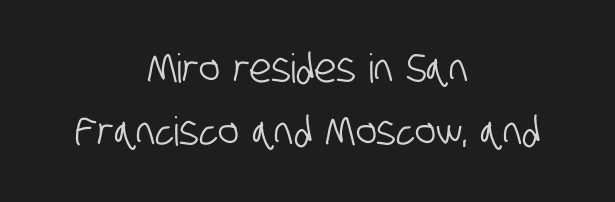
Q: Is the typeface a serif or a sans-serif typeface? A: Sans-serif.
Q: Is the text underlined? A: No.
Q: How is the paragraph aligned? A: Centered.
Q: Is the spacing between letters normal or unusually wide? A: Normal.
Q: Is the spacing between lines tight, normal or loose? A: Normal.
Q: Width (condensed, normal, or wide)? A: Condensed.
Q: Stroke contrast? A: Low.
Q: x-height? A: Large.
Q: Monospaced? A: No.
